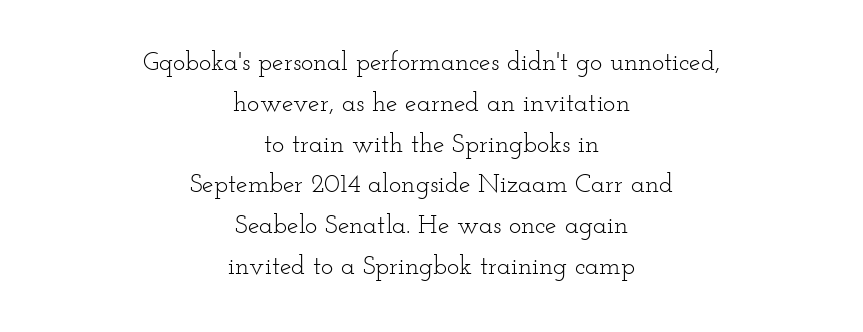
Letters rest on an invisible, unmarked baseline. Inter-character spacing is left at the font's built-in metrics. Italic? Not at all — the glyphs are vertical. The strokes are not fattened; the text isn't bold.
